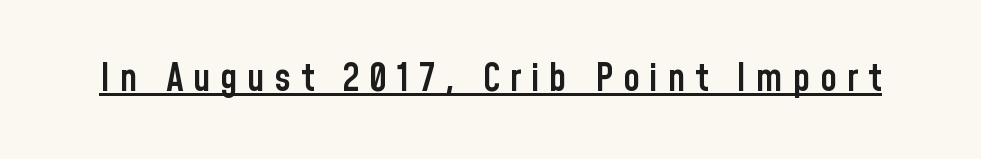
Q: Is the text bold? A: Semi-bold.
Q: Is the text italic (slanted)? A: No, it is upright.
Q: Is the typeface a serif or a sans-serif typeface? A: Sans-serif.
Q: Is the text underlined? A: Yes.
Q: Is the spacing between letters normal or unusually wide? A: Unusually wide.
Q: Width (condensed, normal, or wide)? A: Condensed.
Q: Stroke contrast? A: Low.
Q: x-height? A: Medium.
Q: Monospaced? A: No.
